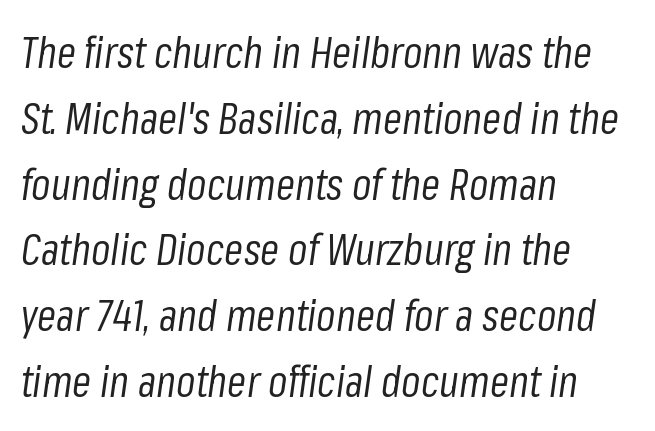
{"italic": "yes", "lean": "right", "slant_degrees": 8, "bold": "no", "weight": "regular", "width": "condensed", "stroke_contrast": "low", "x_height": "medium", "monospaced": "no", "underline": "no", "align": "left", "line_spacing": "normal", "line_spacing_ratio": 1.53, "letter_spacing": "normal", "letter_spacing_em": 0.0, "glyph_px": 43}
